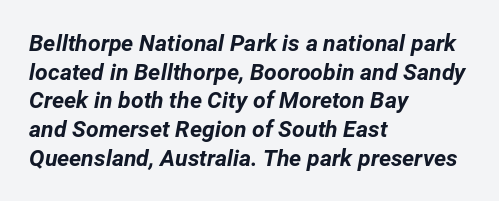
You can tell it's italic because the verticals aren't actually vertical. What weight is shown? A full bold with thick strokes. Rule under the text: the space is simply empty. These lines sit exactly where default settings would place them. The type is set solid horizontally, with unmodified tracking.
